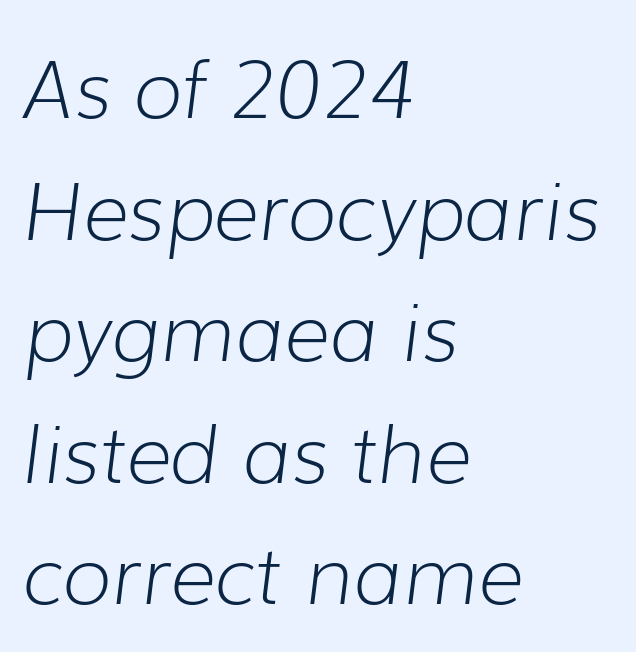
Q: Is the text bold? A: No.
Q: Is the text italic (slanted)? A: Yes, it leans right by about 7 degrees.
Q: Is the text underlined? A: No.
Q: How is the paragraph aligned? A: Left-aligned.
Q: Is the spacing between letters normal or unusually wide? A: Normal.
Q: Is the spacing between lines tight, normal or loose? A: Normal.
Q: Width (condensed, normal, or wide)? A: Normal.
Q: Stroke contrast? A: Low.
Q: x-height? A: Medium.
Q: Monospaced? A: No.
